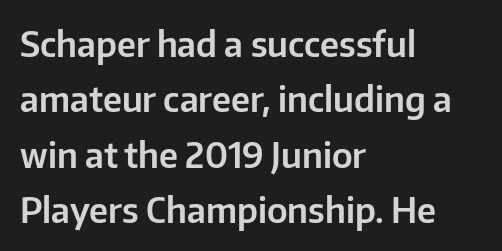
{"serif": "no", "italic": "no", "width": "normal", "stroke_contrast": "low", "x_height": "medium", "monospaced": "no", "underline": "no", "align": "left", "line_spacing": "normal", "line_spacing_ratio": 1.58, "letter_spacing": "normal", "letter_spacing_em": 0.0, "glyph_px": 35}
